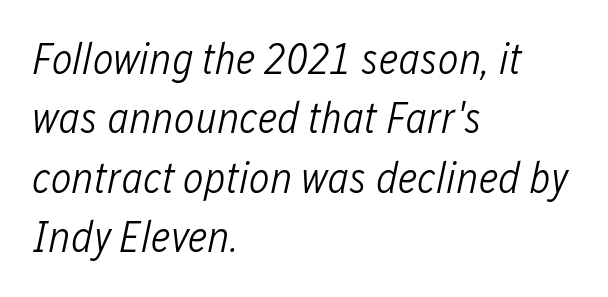
{"italic": "yes", "lean": "right", "slant_degrees": 12, "bold": "no", "weight": "light", "width": "condensed", "stroke_contrast": "low", "x_height": "medium", "monospaced": "no", "underline": "no", "align": "left", "line_spacing": "normal", "line_spacing_ratio": 1.35, "letter_spacing": "normal", "letter_spacing_em": 0.0, "glyph_px": 44}
